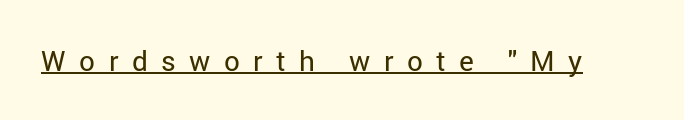
In terms of letterspacing, this is a distinctly airy, spread setting. Classification — sans serif. Upright lettering throughout. The specimen includes a rule beneath the text block's lines. Looks like regular typesetting: each glyph gets only the width it needs. No chunkiness to these letters — they're not bold.
